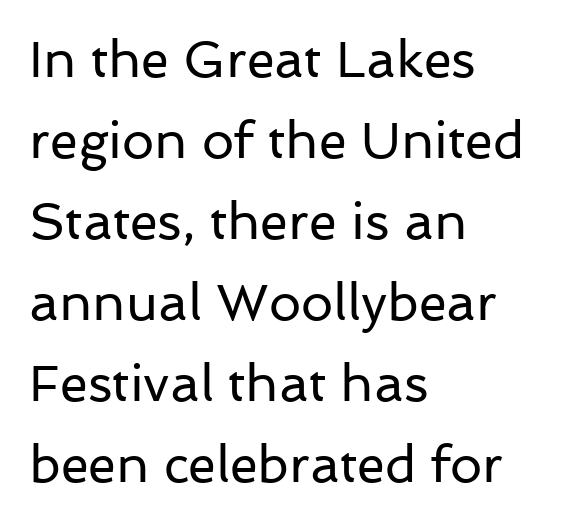
What stands out about the letter spacing? Nothing — it is the standard amount. Words float on clear page, feet unadorned. Tall strokes in this sample are plumb rather than angled. Nope, no serifs anywhere on these letters. Compared with a typical body face, this is equally light or lighter still.
